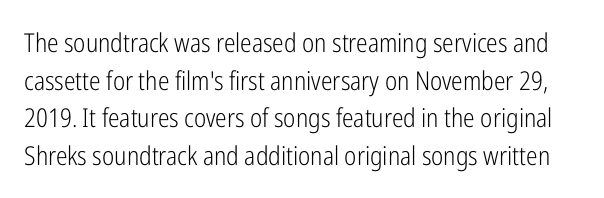
The image shows 26 px text type, upright; set normal line spacing (1.45x), normal letter spacing, not underlined.
